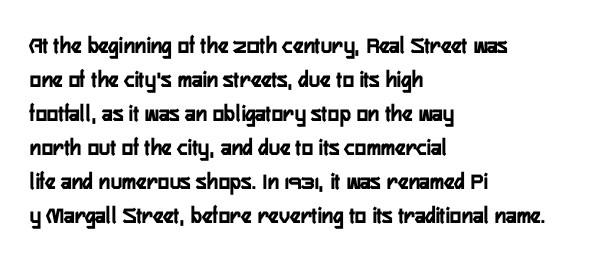
Q: Is the text bold? A: Yes.
Q: Is the text italic (slanted)? A: No, it is upright.
Q: Is the text underlined? A: No.
Q: How is the paragraph aligned? A: Left-aligned.
Q: Is the spacing between letters normal or unusually wide? A: Normal.
Q: Is the spacing between lines tight, normal or loose? A: Normal.
